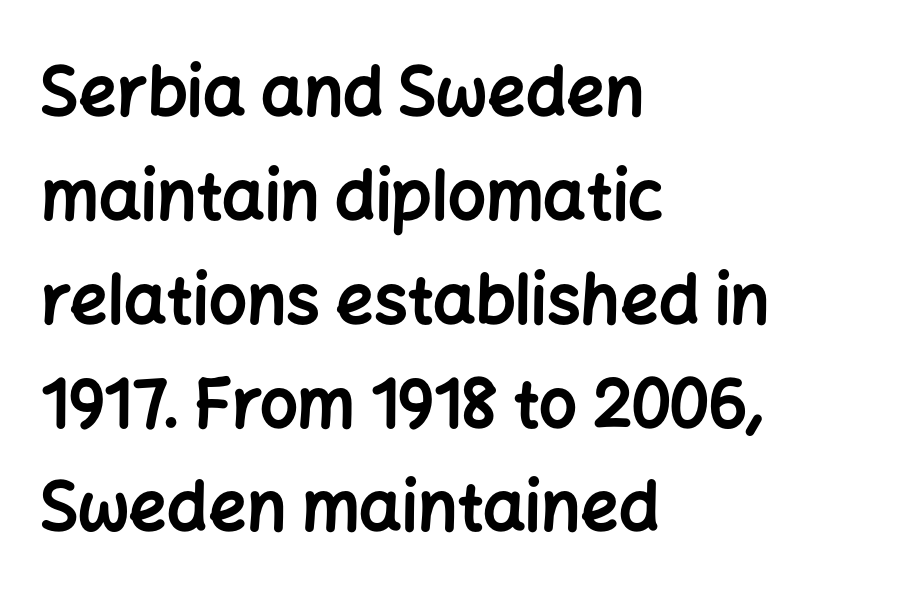
The image shows 67 px bold sans-serif type, upright; set left-aligned, normal line spacing (1.55x), normal letter spacing, not underlined; low stroke contrast and a medium x-height.
